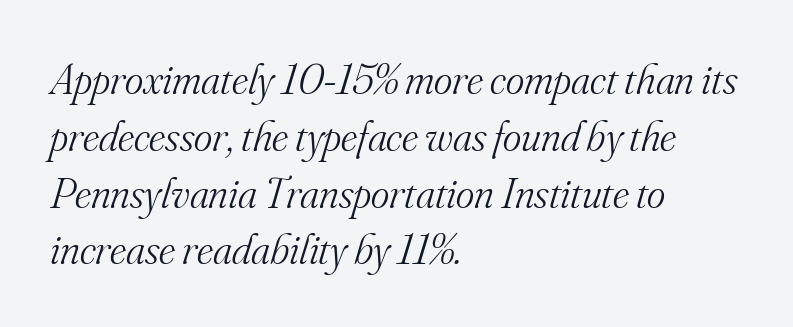
Letters have the restrained weight of plain body copy at most. Each word holds together tightly as a unit, with standard inter-letter gaps. Regular leading. Which margin do the lines hug? The left one — the right edge is uneven.
